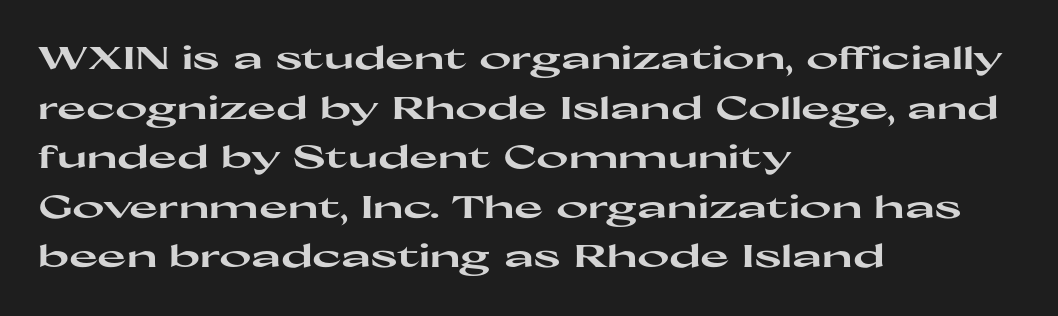
The image shows 31 px heavy, wide sans-serif type, upright; set left-aligned, normal line spacing (1.6x), normal letter spacing, not underlined; high stroke contrast and a medium x-height.
